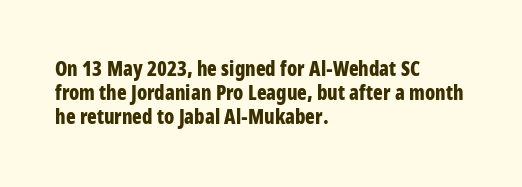
Q: Is the text bold? A: Yes.
Q: Is the text italic (slanted)? A: No, it is upright.
Q: Is the text underlined? A: No.
Q: How is the paragraph aligned? A: Left-aligned.
Q: Is the spacing between letters normal or unusually wide? A: Normal.
